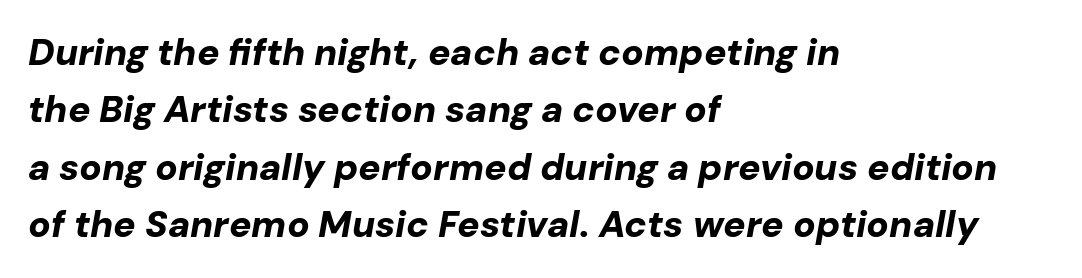
Q: Is the text bold? A: Yes.
Q: Is the text italic (slanted)? A: Yes, it leans right by about 10 degrees.
Q: Is the text underlined? A: No.
Q: How is the paragraph aligned? A: Left-aligned.
Q: Is the spacing between letters normal or unusually wide? A: Normal.
Q: Is the spacing between lines tight, normal or loose? A: Normal.
Q: Width (condensed, normal, or wide)? A: Normal.
Q: Stroke contrast? A: Low.
Q: x-height? A: Medium.
Q: Monospaced? A: No.
